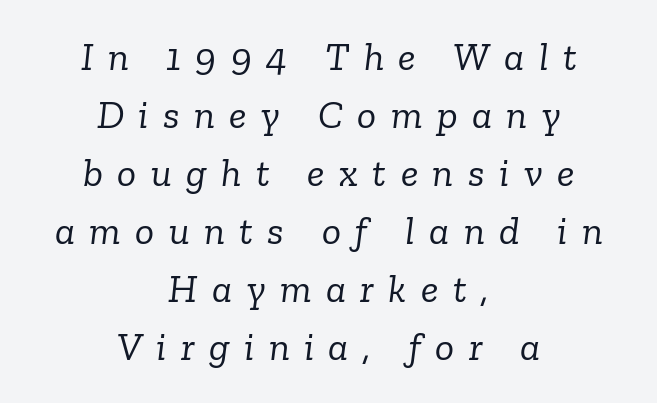
Q: Is the text bold? A: No.
Q: Is the text italic (slanted)? A: Yes, it leans right by about 6 degrees.
Q: Is the typeface a serif or a sans-serif typeface? A: Serif.
Q: Is the text underlined? A: No.
Q: How is the paragraph aligned? A: Centered.
Q: Is the spacing between letters normal or unusually wide? A: Unusually wide.
Q: Is the spacing between lines tight, normal or loose? A: Normal.
Q: Width (condensed, normal, or wide)? A: Normal.
Q: Stroke contrast? A: Low.
Q: x-height? A: Medium.
Q: Monospaced? A: No.
